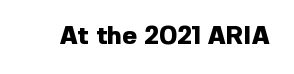
Q: Is the text bold? A: Yes.
Q: Is the text italic (slanted)? A: No, it is upright.
Q: Is the text underlined? A: No.
Q: Is the spacing between letters normal or unusually wide? A: Normal.
